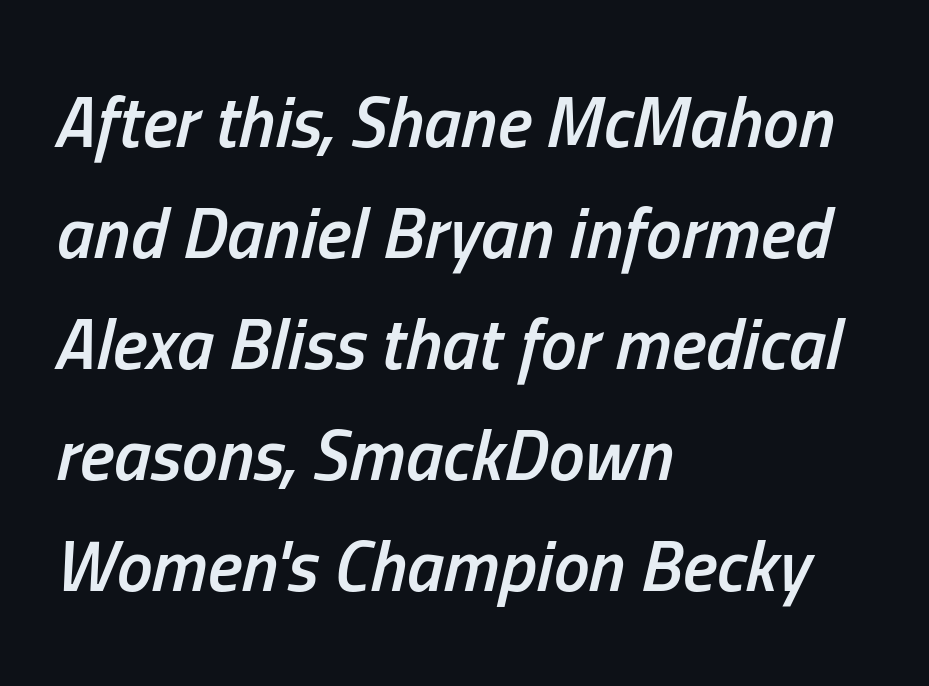
The image shows 72 px semibold, condensed type, italic (leaning right); set left-aligned, normal line spacing (1.54x), normal letter spacing, not underlined; low stroke contrast and a medium x-height.
